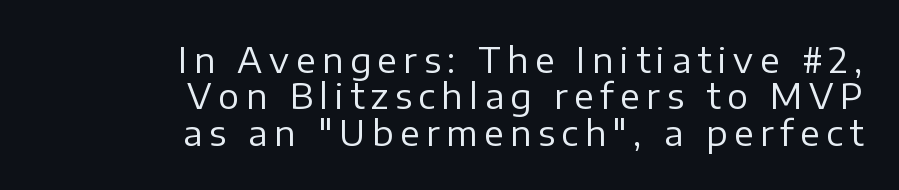
The face used here is a sans, in the tradition of grotesques and geometrics. Think standard paragraph weight, or any step lighter than that. Type without underlining. Quick note: not italic, upright. Proportional: the letters do not fall into vertical columns. Every row of glyphs terminates at an identical x-position on the right.
